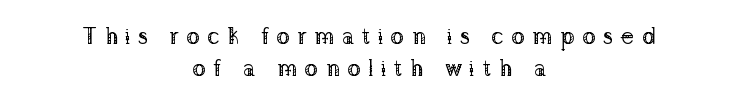
{"italic": "no", "bold": "no", "underline": "no", "align": "center", "line_spacing": "normal", "line_spacing_ratio": 1.38, "letter_spacing": "wide", "letter_spacing_em": 0.31, "glyph_px": 23}
